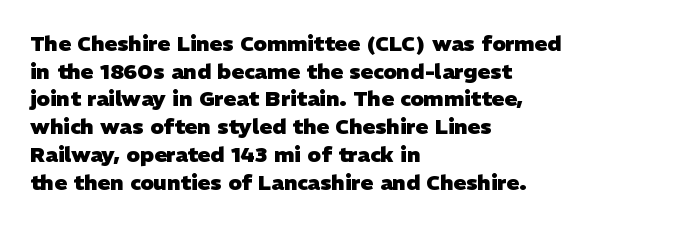
Q: Is the text bold? A: Yes.
Q: Is the text underlined? A: No.
Q: How is the paragraph aligned? A: Left-aligned.
Q: Is the spacing between letters normal or unusually wide? A: Normal.
Q: Is the spacing between lines tight, normal or loose? A: Normal.
